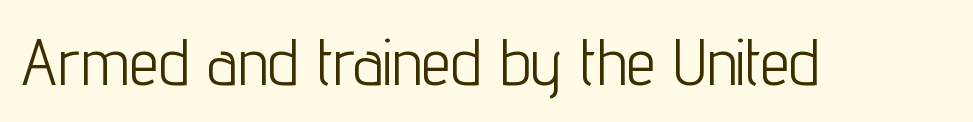
Q: Is the text bold? A: No.
Q: Is the text italic (slanted)? A: No, it is upright.
Q: Is the typeface a serif or a sans-serif typeface? A: Sans-serif.
Q: Is the text underlined? A: No.
Q: Is the spacing between letters normal or unusually wide? A: Normal.
Q: Width (condensed, normal, or wide)? A: Condensed.
Q: Stroke contrast? A: Low.
Q: x-height? A: Medium.
Q: Monospaced? A: No.
